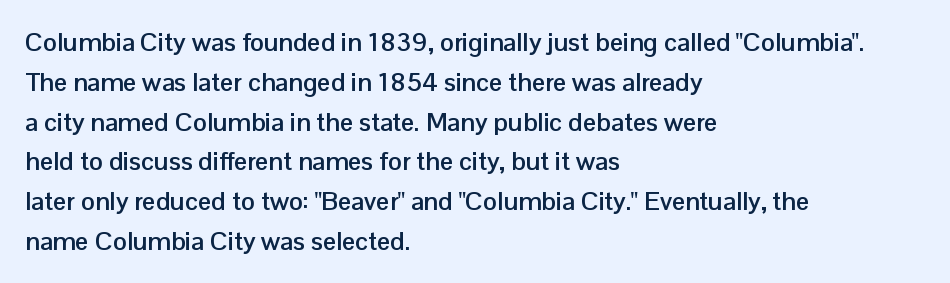
{"italic": "no", "bold": "yes", "underline": "no", "align": "left", "line_spacing": "normal", "line_spacing_ratio": 1.53, "letter_spacing": "normal", "letter_spacing_em": 0.0, "glyph_px": 26}
